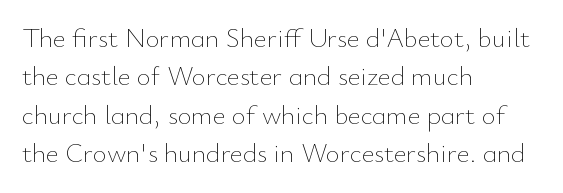
Every row of glyphs begins at an identical x-position on the left. A roman cut, with each character standing at attention. Does the leading feel generous? No, just average. The tracking reads as untouched default to a designer's eye.
